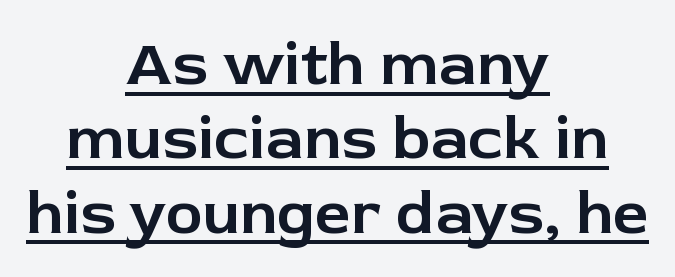
{"serif": "no", "italic": "no", "width": "normal", "stroke_contrast": "low", "x_height": "medium", "monospaced": "no", "underline": "yes", "align": "center", "line_spacing_ratio": 1.18, "letter_spacing": "normal", "letter_spacing_em": 0.0, "glyph_px": 63}
